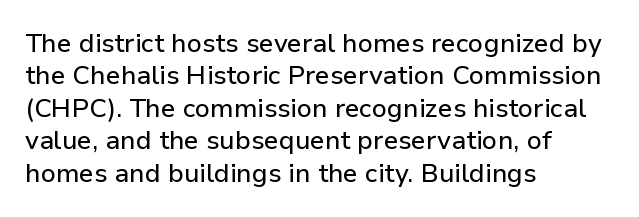
Q: Is the text italic (slanted)? A: No, it is upright.
Q: Is the text underlined? A: No.
Q: How is the paragraph aligned? A: Left-aligned.
Q: Is the spacing between letters normal or unusually wide? A: Normal.
Q: Is the spacing between lines tight, normal or loose? A: Normal.
